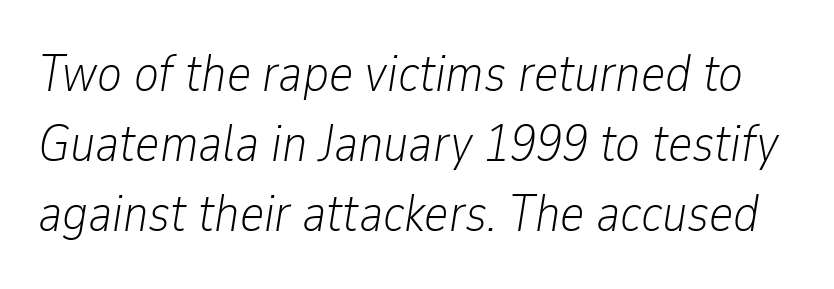
{"italic": "yes", "lean": "right", "slant_degrees": 9, "bold": "no", "weight": "light", "width": "condensed", "stroke_contrast": "low", "x_height": "medium", "monospaced": "no", "underline": "no", "line_spacing": "normal", "line_spacing_ratio": 1.35, "letter_spacing": "normal", "letter_spacing_em": 0.0, "glyph_px": 52}
